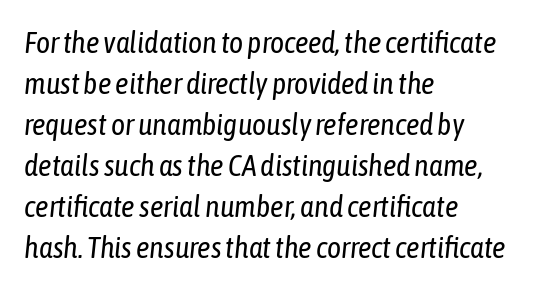
{"italic": "yes", "lean": "right", "slant_degrees": 6, "bold": "no", "weight": "regular", "width": "condensed", "stroke_contrast": "low", "x_height": "medium", "monospaced": "no", "underline": "no", "align": "left", "line_spacing": "normal", "line_spacing_ratio": 1.37, "letter_spacing": "normal", "letter_spacing_em": 0.0, "glyph_px": 30}
